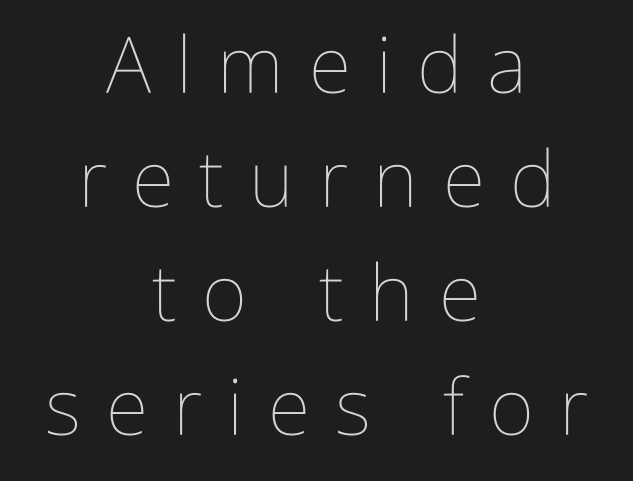
The image shows 78 px thin, condensed type, upright; set centered, normal line spacing (1.46x), unusually wide letter spacing (+0.32 em), not underlined; low stroke contrast and a medium x-height.
